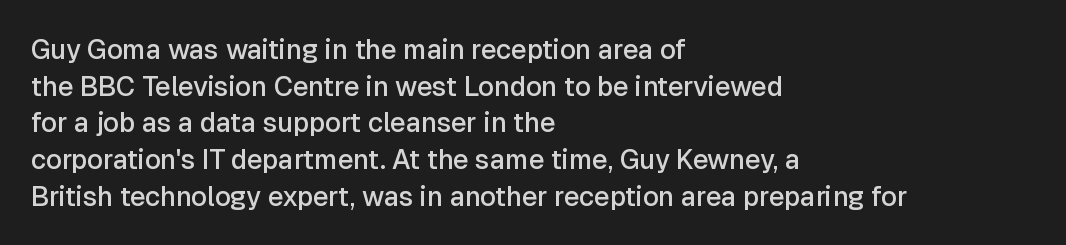
{"italic": "no", "bold": "semi", "underline": "no", "align": "left", "line_spacing": "normal", "line_spacing_ratio": 1.36, "letter_spacing": "normal", "letter_spacing_em": 0.0, "glyph_px": 27}
